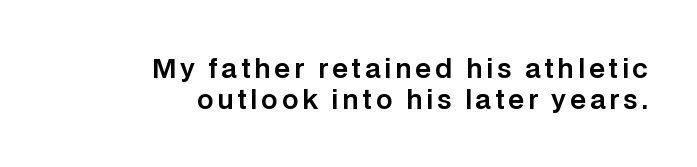
The setting favours the right margin, as signatures and pull-quotes sometimes do. Descenders hang freely into open space. The letters stand straight up with perfectly vertical stems.
